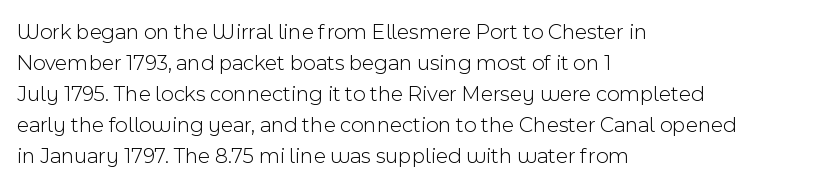
The image shows 22 px text type, upright; set left-aligned, normal line spacing (1.41x), normal letter spacing, not underlined.
